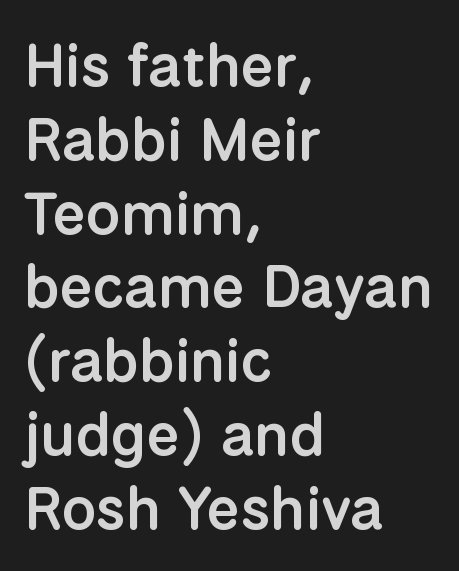
The image shows 60 px semibold sans-serif type, upright; set left-aligned, line spacing 1.23x, normal letter spacing, not underlined; low stroke contrast and a medium x-height.
